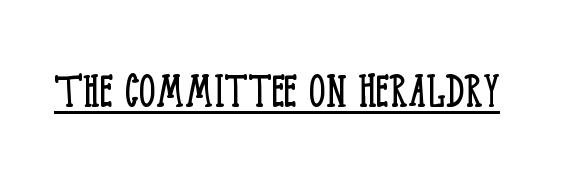
The image shows 53 px light, condensed serif type, upright; set normal letter spacing, underlined; low stroke contrast and a large x-height.
